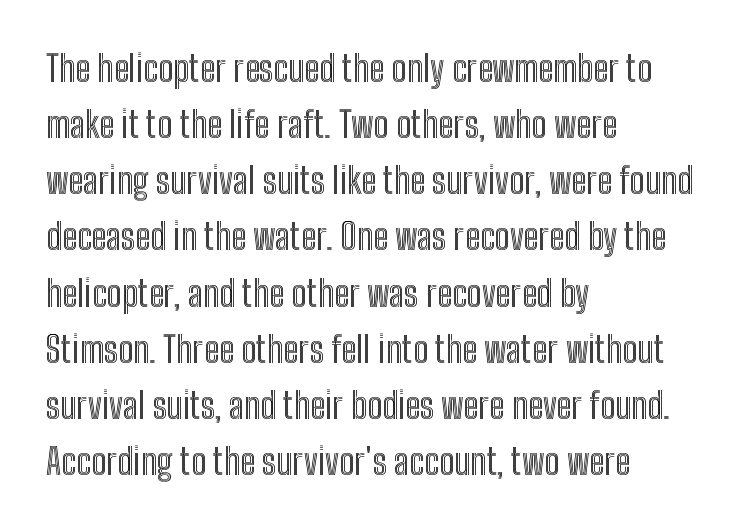
{"italic": "no", "width": "condensed", "x_height": "medium", "monospaced": "no", "underline": "no", "align": "left", "line_spacing": "normal", "line_spacing_ratio": 1.56, "letter_spacing": "normal", "letter_spacing_em": 0.0, "glyph_px": 36}
